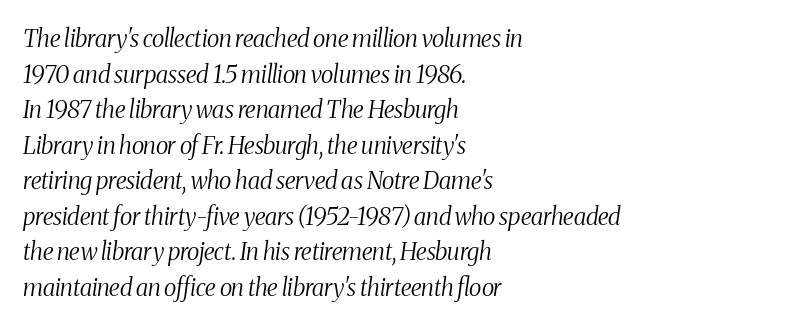
The image shows 24 px text type, italic (leaning right); set left-aligned, normal line spacing (1.48x), normal letter spacing, not underlined.
